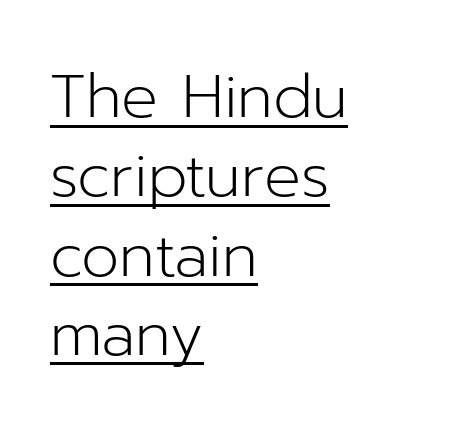
What's the leading like? Ordinary, nothing unusual. Italic: no, the glyphs are upright roman. The typesetter chose a ragged-right arrangement here. Standard letterfit; no display-style spreading of the glyphs. Is this a fixed-width face? No — the glyphs have proportional, varying widths.
